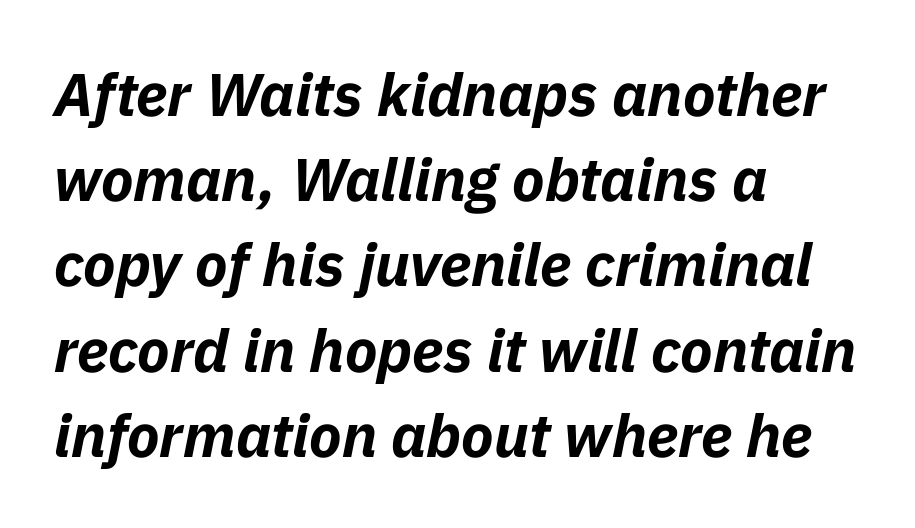
Unmarked baselines from the first word to the last. In terms of letterspacing, this is plain default setting. Proportional: the letters do not fall into vertical columns. The passage shown stacks its lines at a standard gap. Slant detected: the letters are inclined.
